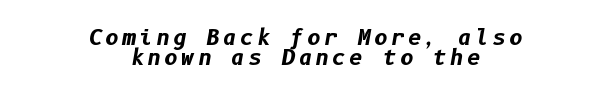
The image shows 21 px bold type, italic (leaning right); set centered, tight line spacing (0.96x), not underlined.
